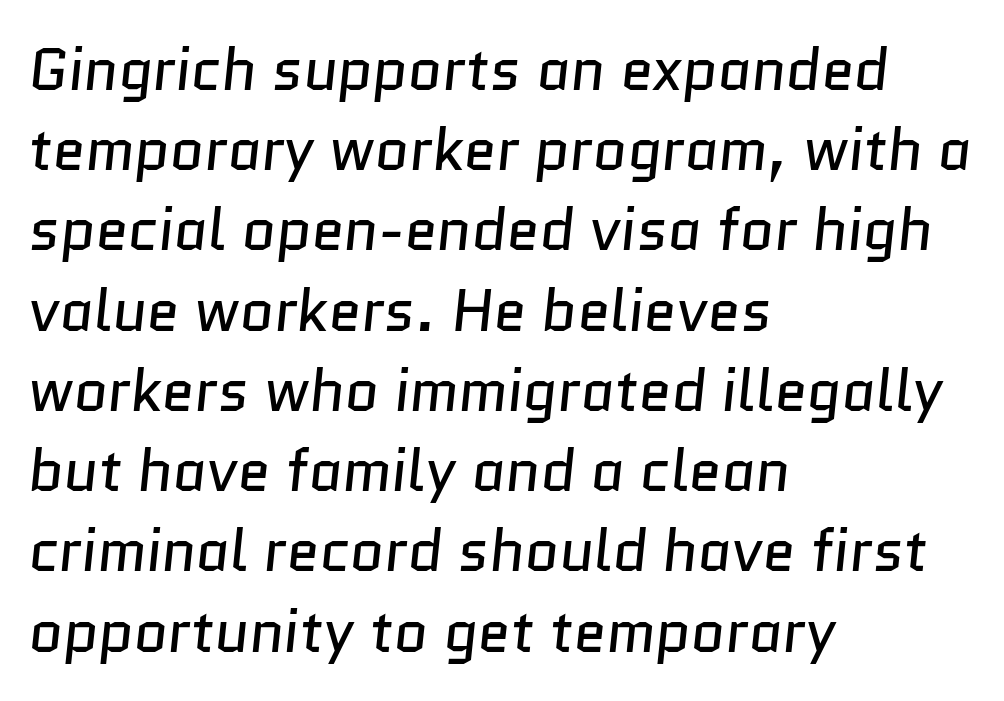
Q: Is the text bold? A: No.
Q: Is the typeface a serif or a sans-serif typeface? A: Sans-serif.
Q: Is the text underlined? A: No.
Q: How is the paragraph aligned? A: Left-aligned.
Q: Is the spacing between letters normal or unusually wide? A: Normal.
Q: Is the spacing between lines tight, normal or loose? A: Normal.
Q: Width (condensed, normal, or wide)? A: Normal.
Q: Stroke contrast? A: Low.
Q: x-height? A: Medium.
Q: Monospaced? A: No.
